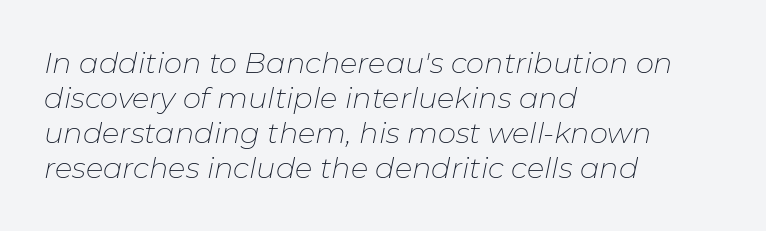
{"italic": "yes", "lean": "right", "slant_degrees": 11, "bold": "no", "weight": "thin", "width": "normal", "stroke_contrast": "low", "x_height": "medium", "monospaced": "no", "underline": "no", "align": "left", "line_spacing_ratio": 1.21, "letter_spacing": "normal", "letter_spacing_em": 0.0, "glyph_px": 29}
